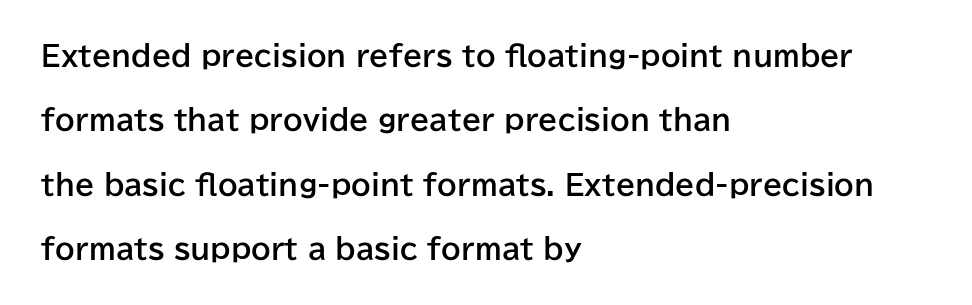
Beneath every word, the page is bare. You'd pick this weight for a headline — it's a proper bold. This is sans-serif lettering, the kind often seen on screens and signage. When letters stand straight like this, we call the style roman or upright.
